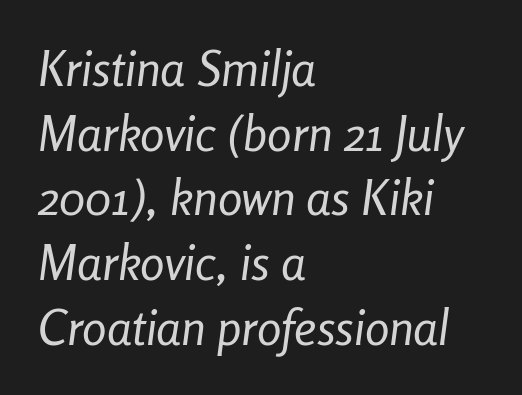
One-word summary of the alignment: left. Caption: face not bold, strokes unweighted. Each letter keeps its own natural width here, so spacing adapts to shape. Nothing unusual about the tracking: characters are spaced as the font intends.
